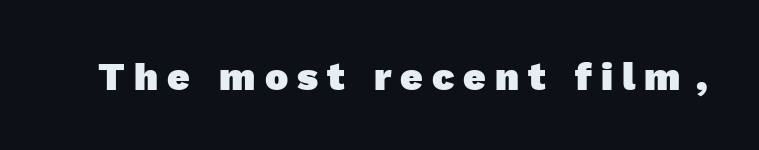
Q: Is the text bold? A: Yes.
Q: Is the typeface a serif or a sans-serif typeface? A: Sans-serif.
Q: Is the text underlined? A: No.
Q: Is the spacing between letters normal or unusually wide? A: Unusually wide.
Q: Width (condensed, normal, or wide)? A: Normal.
Q: x-height? A: Medium.
Q: Monospaced? A: No.
